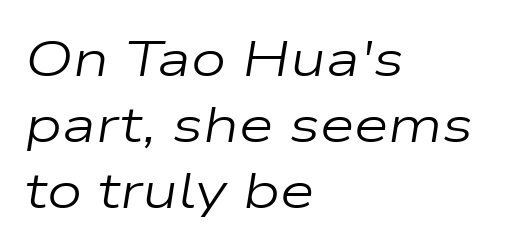
Q: Is the text bold? A: No.
Q: Is the text italic (slanted)? A: Yes, it leans right by about 9 degrees.
Q: Is the text underlined? A: No.
Q: How is the paragraph aligned? A: Left-aligned.
Q: Is the spacing between letters normal or unusually wide? A: Normal.
Q: Is the spacing between lines tight, normal or loose? A: Normal.
Q: Width (condensed, normal, or wide)? A: Wide.
Q: Stroke contrast? A: Low.
Q: x-height? A: Medium.
Q: Monospaced? A: No.
